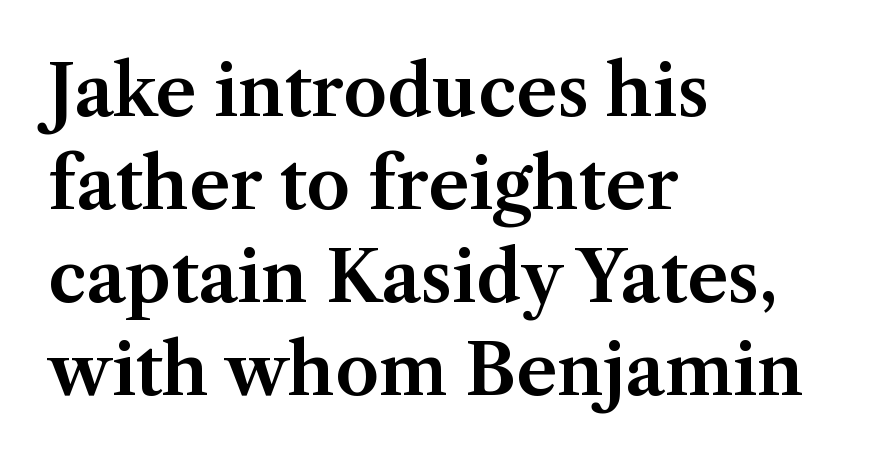
The image shows 70 px serif type, upright; set left-aligned, normal line spacing (1.33x), normal letter spacing, not underlined; medium stroke contrast and a medium x-height.
